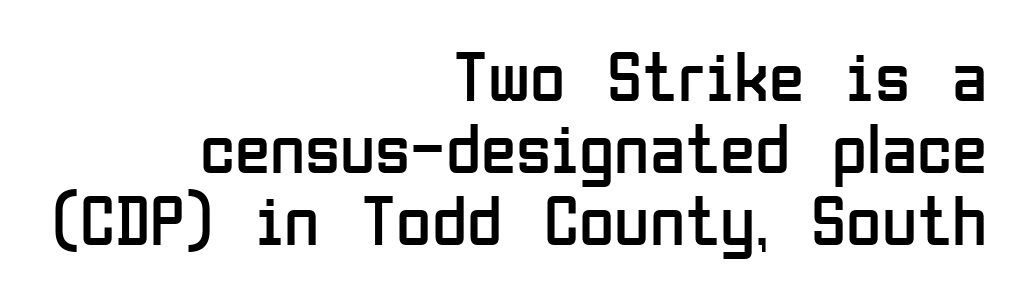
Nobody touched the tracking dial on this one. Has an underline been added? It has not. The passage shown stacks its lines with hardly any gap. The font family rendered here belongs to the sans-serif group.
